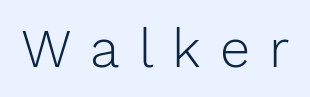
{"serif": "no", "italic": "no", "bold": "no", "weight": "light", "width": "normal", "stroke_contrast": "low", "x_height": "medium", "monospaced": "no", "underline": "no", "letter_spacing": "wide", "letter_spacing_em": 0.35, "glyph_px": 54}
